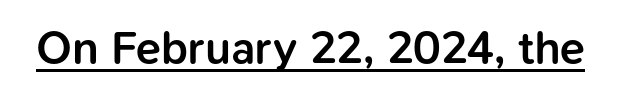
Proportional: the letters do not fall into vertical columns. Are there feet on the stems? There aren't — it's a sans. A typesetter would call this zero additional tracking. The rendering uses the underline text-decoration.
